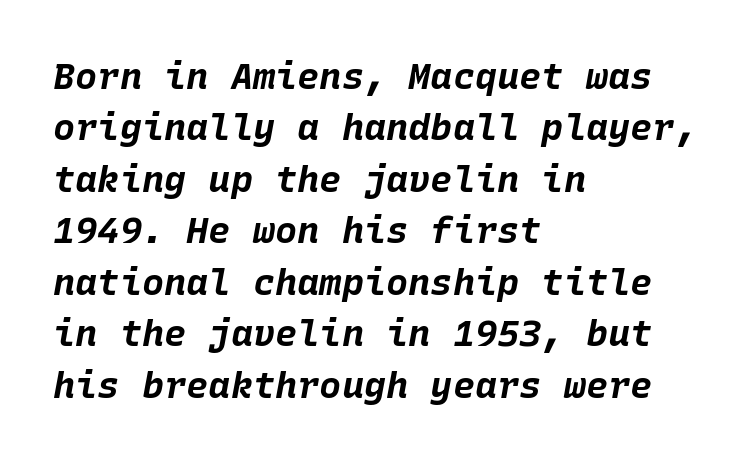
The image shows 37 px bold type, italic (leaning right), monospaced; set left-aligned, normal line spacing (1.39x), normal letter spacing, not underlined; low stroke contrast and a large x-height.
